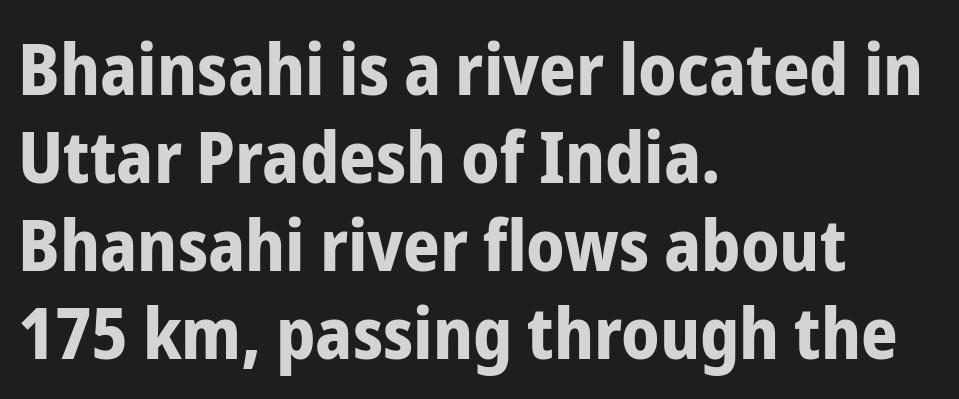
Look at the tracking — it's just the regular setting, nothing added. These lines stack with their left ends in a neat column. Plain, unruled lines of type. The passage shown is typed in a proportional face where columns would drift. Strong, thick strokes mark this as bold type. This is roman type, the default non-slanted kind.
